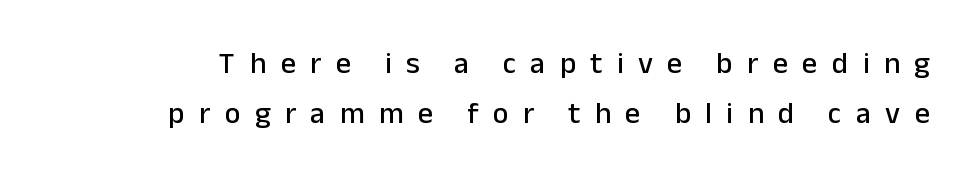
The image shows 30 px sans-serif type, upright; set normal line spacing (1.66x), unusually wide letter spacing (+0.48 em), not underlined; low stroke contrast and a medium x-height.
